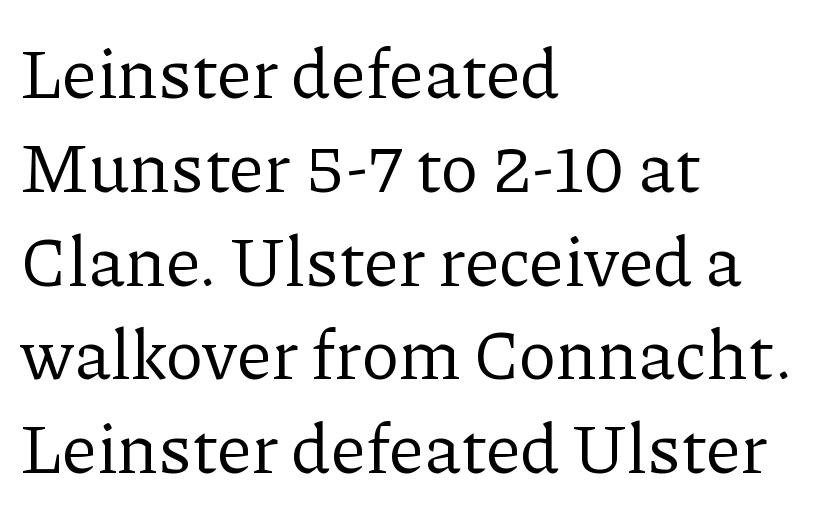
{"serif": "yes", "italic": "no", "bold": "no", "weight": "regular", "width": "normal", "stroke_contrast": "low", "x_height": "medium", "monospaced": "no", "underline": "no", "align": "left", "line_spacing": "normal", "line_spacing_ratio": 1.34, "letter_spacing": "normal", "letter_spacing_em": 0.0, "glyph_px": 70}
